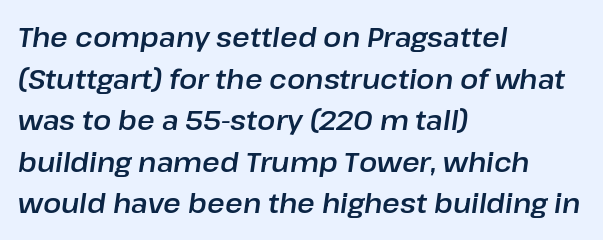
Q: Is the text italic (slanted)? A: Yes, it leans right by about 8 degrees.
Q: Is the text underlined? A: No.
Q: How is the paragraph aligned? A: Left-aligned.
Q: Is the spacing between letters normal or unusually wide? A: Normal.
Q: Is the spacing between lines tight, normal or loose? A: Normal.
